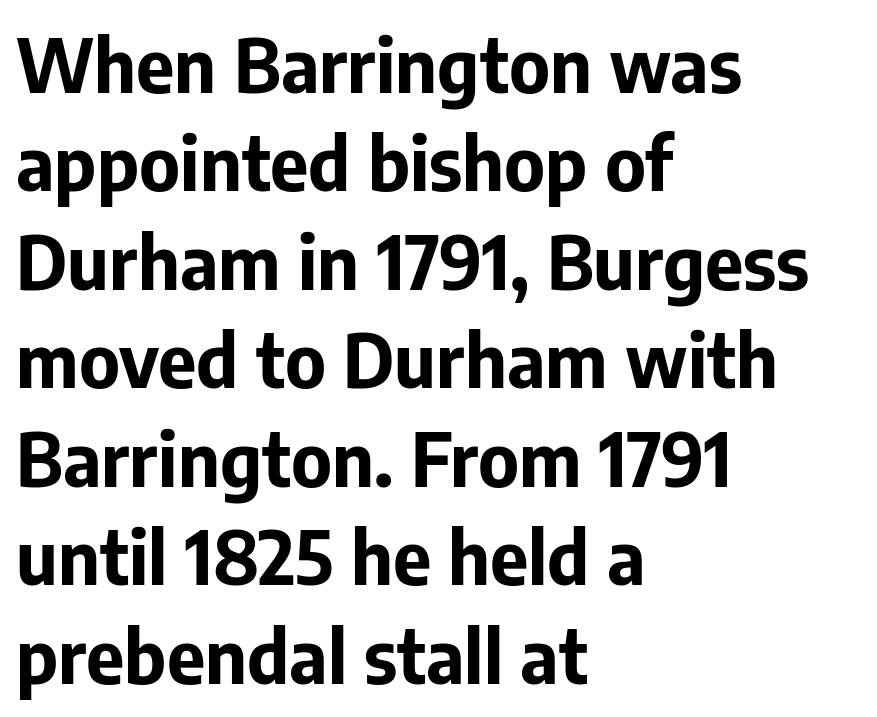
Typographically, this falls in the sans-serif category. You could not count columns in this text — the font is proportionally spaced. Teacher's note: observe the even left margin — that is flush-left alignment. Nobody touched the tracking dial on this one.
